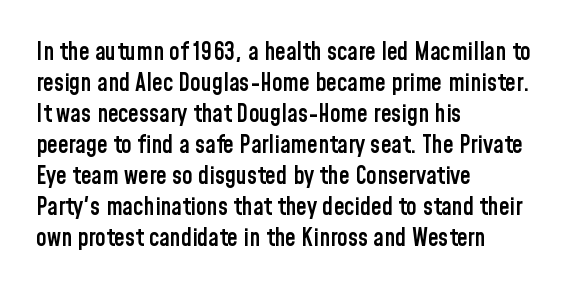
{"italic": "no", "bold": "semi", "underline": "no", "align": "left", "line_spacing": "normal", "line_spacing_ratio": 1.29, "letter_spacing": "normal", "letter_spacing_em": 0.0, "glyph_px": 24}
